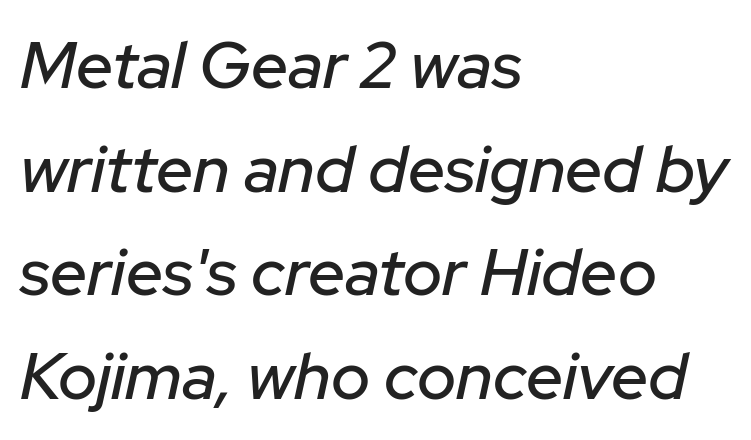
The image shows 66 px text type, italic (leaning right); set left-aligned, normal line spacing (1.57x), normal letter spacing, not underlined; low stroke contrast and a medium x-height.
